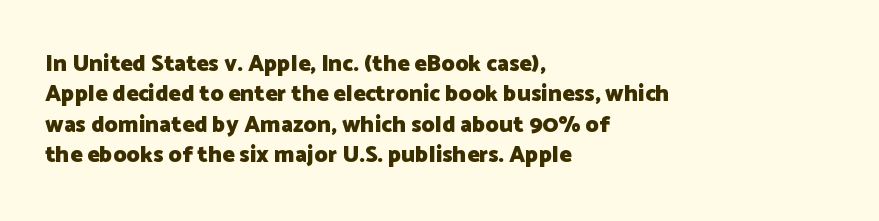
Each word holds together tightly as a unit, with standard inter-letter gaps. Typeset ragged right — the left edge is the straight one. Has an underline been added? It has not. The passage shown stacks its lines at a standard gap. A typesetter would mark this as roman, not italic. The passage shown is emphatically bold.
